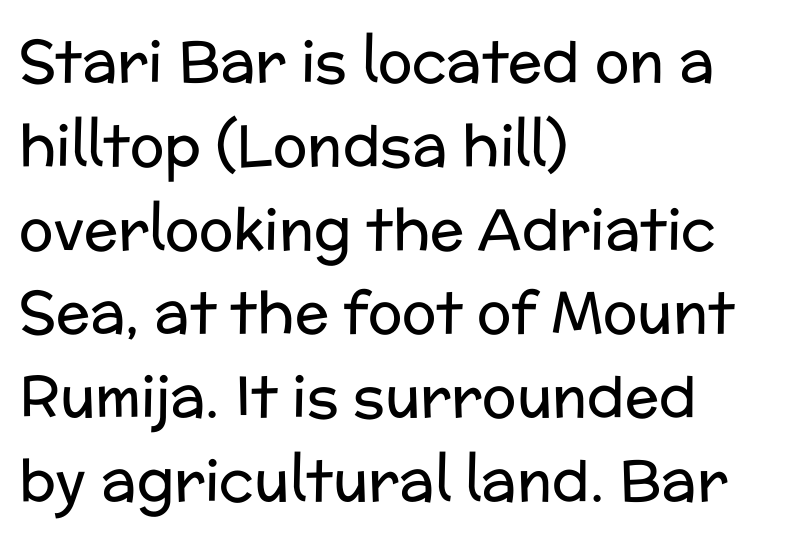
No word sits above an underline. The designer went with a sans here, leaving each stem footless. A typesetter would call this proportional, since set widths differ per character. The rendering keeps characters at their native spacing.
